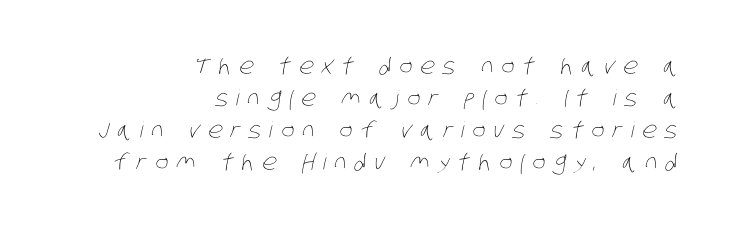
The image shows 22 px text type; set right-aligned, normal line spacing (1.46x), unusually wide letter spacing (+0.37 em), not underlined.
